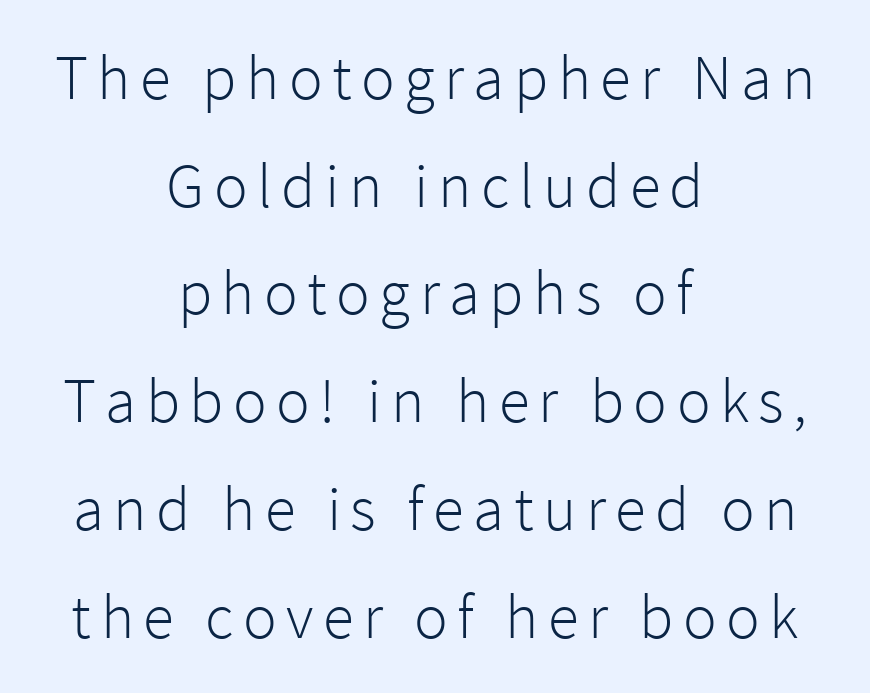
Q: Is the text bold? A: No.
Q: Is the text italic (slanted)? A: No, it is upright.
Q: Is the typeface a serif or a sans-serif typeface? A: Sans-serif.
Q: Is the text underlined? A: No.
Q: How is the paragraph aligned? A: Centered.
Q: Width (condensed, normal, or wide)? A: Normal.
Q: Stroke contrast? A: Low.
Q: x-height? A: Medium.
Q: Monospaced? A: No.
